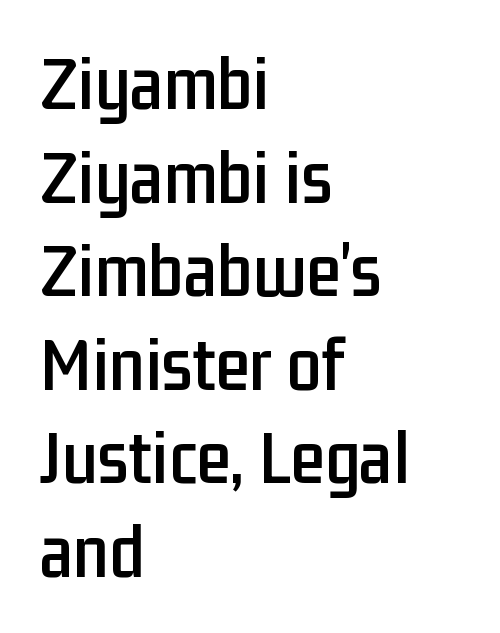
Any mark beneath the type? The region is blank. Short note: letters normally spaced. Does the copy run flush right? No — it runs flush left. The rendering shows plain stroke endings on the letterforms — a sans-serif design. Varying glyph widths throughout — classic text-font behaviour. Unlike italic type, these characters show no tilt at all.
